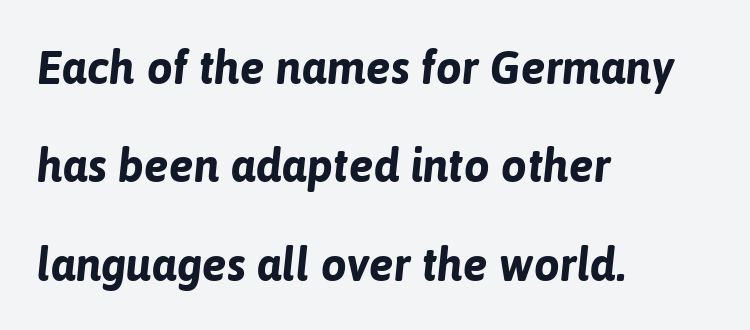
This rendering features lettering with no underline. Compared with typical body copy, the letter spacing here is the same. Does the lettering tilt? It does — this is italic. Does the weight exceed regular? Yes, all the way to bold. Each line starts at the same left margin while the right side varies.
